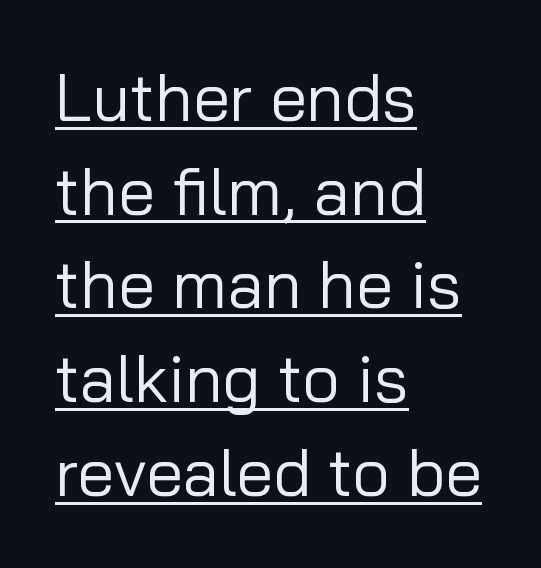
Quick note: not italic, upright. Regarding leading, the lines here are spaced in the standard way. Nothing unusual about the tracking: characters are spaced as the font intends. Descenders here cross a horizontal rule under the line. Left-aligned paragraph, ragged on the right. The passage shown is typed in a proportional face where columns would drift.
